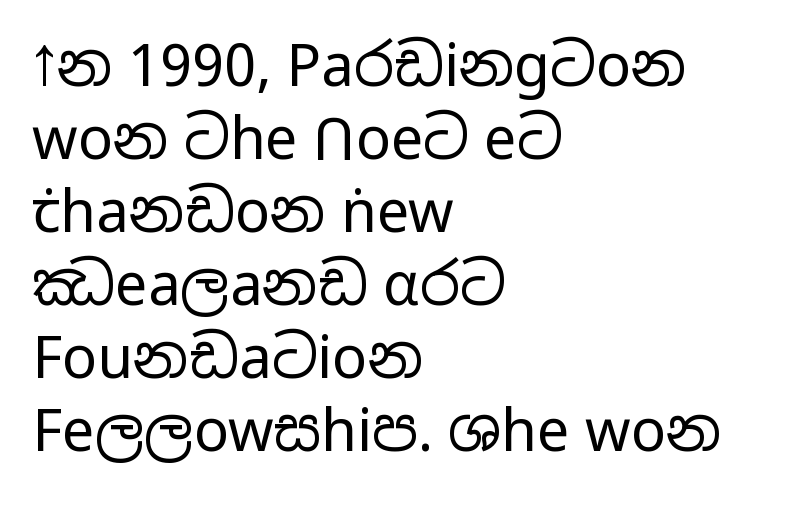
These lines are composed in type without serifs. Normally led — the rows are evenly, conventionally spaced. Stroke mass is kept to a normal reading level or below. Standard letterfit; no display-style spreading of the glyphs.
